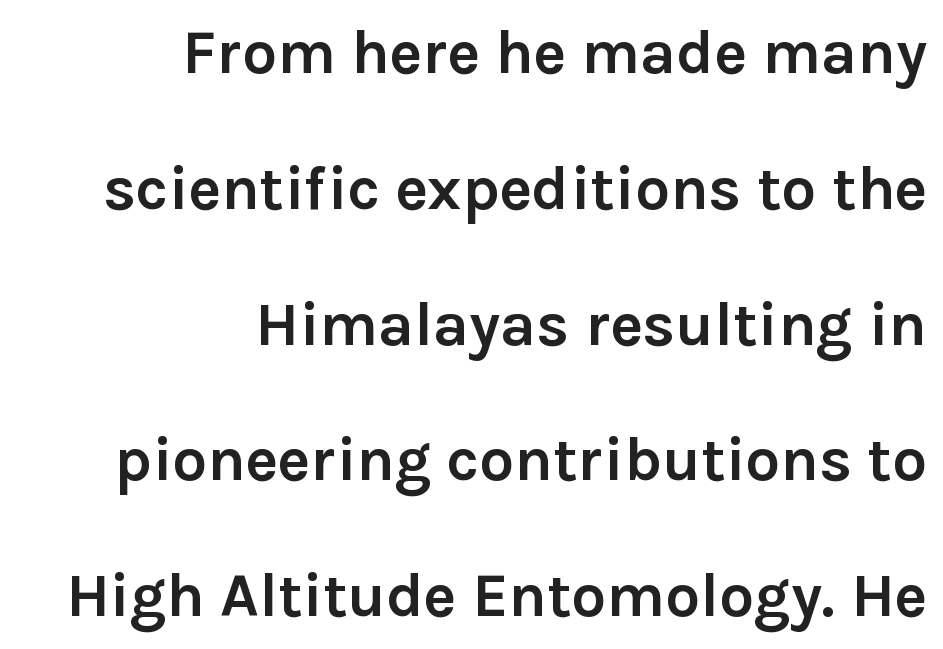
Q: Is the text bold? A: Yes.
Q: Is the text italic (slanted)? A: No, it is upright.
Q: Is the typeface a serif or a sans-serif typeface? A: Sans-serif.
Q: Is the text underlined? A: No.
Q: How is the paragraph aligned? A: Right-aligned.
Q: Is the spacing between letters normal or unusually wide? A: Normal.
Q: Is the spacing between lines tight, normal or loose? A: Loose.
Q: Width (condensed, normal, or wide)? A: Normal.
Q: x-height? A: Medium.
Q: Monospaced? A: No.
